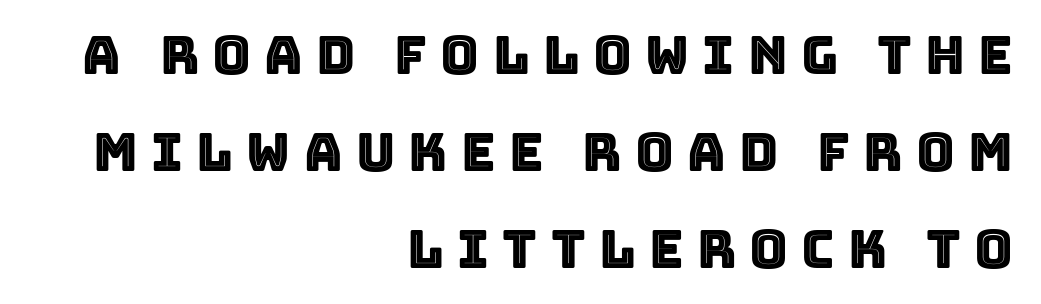
Do the characters align in a grid? No, the font is proportional. Beneath every word, the page is bare. Does the lettering tilt? It doesn't — this is upright. Does extra space separate the letters? Yes, quite a lot of it.
